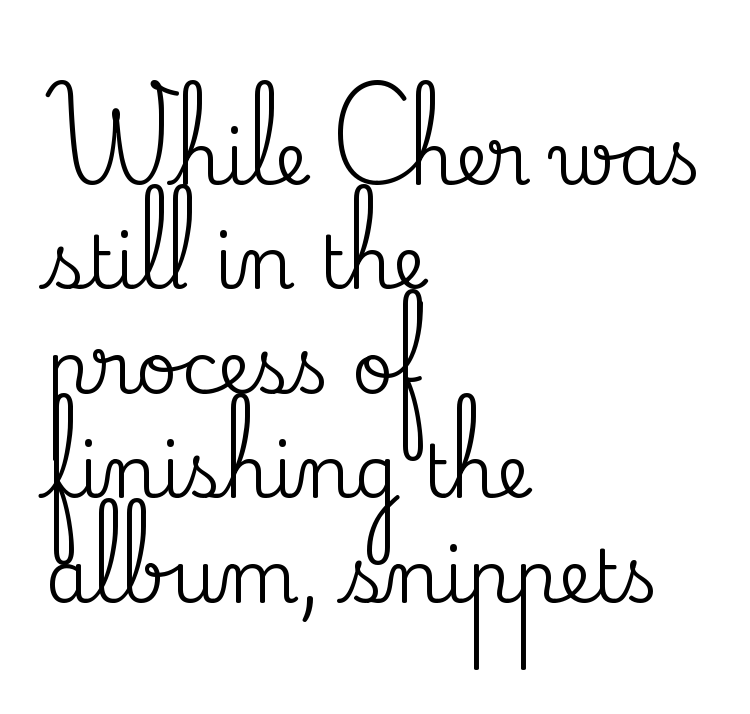
This sample uses an upright cut, with every glyph sitting square on the baseline. The font family rendered here belongs to the serif group. The rendering uses a moderate line-height, typical for paragraphs. Descender tails drop into unmarked territory. This rendering uses left alignment, leaving the right contour irregular. Look at the tracking — it's just the regular setting, nothing added.
